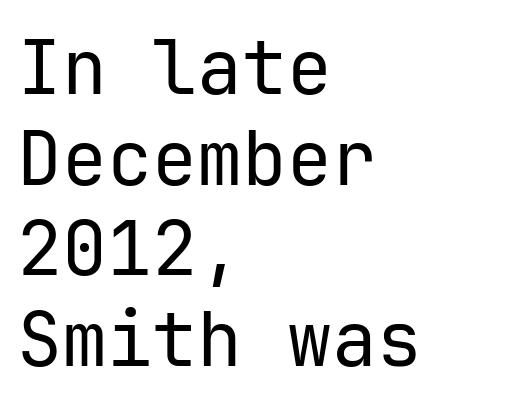
To sum up the face: it is a sans, with no serifs. Short note: letters normally spaced. Anything drawn beneath the words? Only blank space. It's the straight-up-and-down kind of type. Stroke thickness stays within the range of a standard reading face or lighter.
